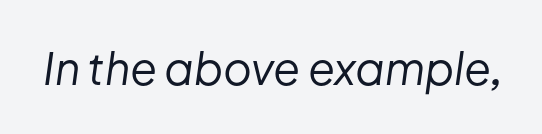
{"italic": "yes", "lean": "right", "slant_degrees": 8, "bold": "no", "weight": "regular", "width": "normal", "stroke_contrast": "low", "x_height": "medium", "monospaced": "no", "underline": "no", "letter_spacing": "normal", "letter_spacing_em": 0.0, "glyph_px": 44}
